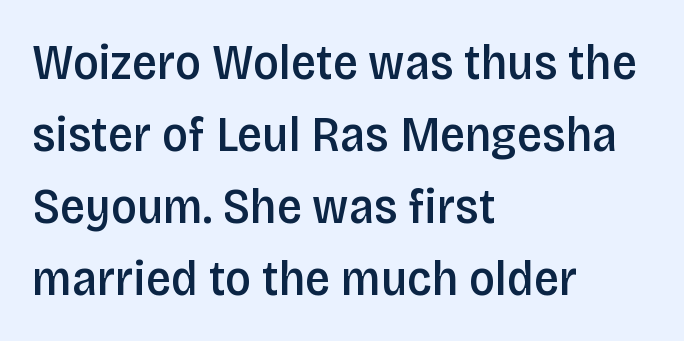
Q: Is the text bold? A: Semi-bold.
Q: Is the text italic (slanted)? A: No, it is upright.
Q: Is the typeface a serif or a sans-serif typeface? A: Sans-serif.
Q: Is the text underlined? A: No.
Q: How is the paragraph aligned? A: Left-aligned.
Q: Is the spacing between letters normal or unusually wide? A: Normal.
Q: Is the spacing between lines tight, normal or loose? A: Normal.
Q: Width (condensed, normal, or wide)? A: Condensed.
Q: Stroke contrast? A: Low.
Q: x-height? A: Large.
Q: Monospaced? A: No.
